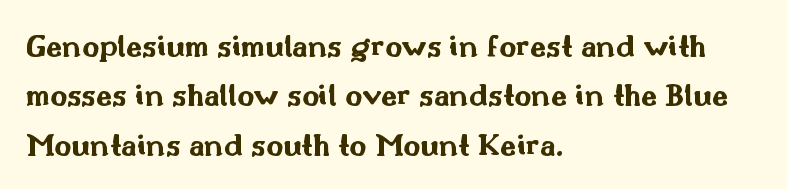
The image shows 33 px bold, wide sans-serif type, upright; set left-aligned, normal line spacing (1.5x), normal letter spacing, not underlined; medium stroke contrast and a small x-height.
